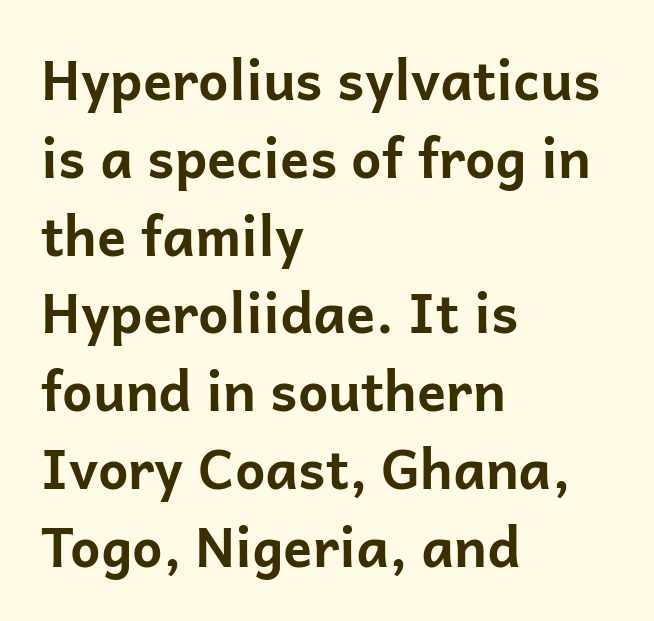
Q: Is the text bold? A: Yes.
Q: Is the text italic (slanted)? A: No, it is upright.
Q: Is the typeface a serif or a sans-serif typeface? A: Sans-serif.
Q: Is the text underlined? A: No.
Q: How is the paragraph aligned? A: Left-aligned.
Q: Is the spacing between letters normal or unusually wide? A: Normal.
Q: Is the spacing between lines tight, normal or loose? A: Normal.
Q: Width (condensed, normal, or wide)? A: Normal.
Q: Stroke contrast? A: Low.
Q: x-height? A: Medium.
Q: Monospaced? A: No.
